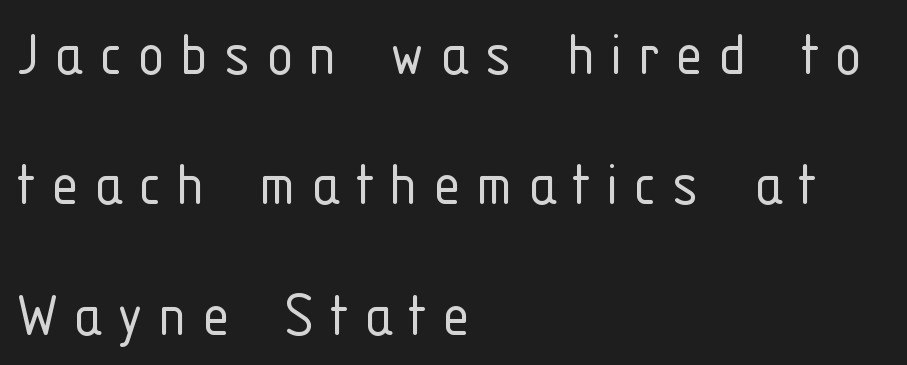
Q: Is the text bold? A: No.
Q: Is the text italic (slanted)? A: No, it is upright.
Q: Is the typeface a serif or a sans-serif typeface? A: Sans-serif.
Q: Is the text underlined? A: No.
Q: How is the paragraph aligned? A: Left-aligned.
Q: Is the spacing between letters normal or unusually wide? A: Unusually wide.
Q: Width (condensed, normal, or wide)? A: Condensed.
Q: Stroke contrast? A: Low.
Q: x-height? A: Medium.
Q: Monospaced? A: No.
